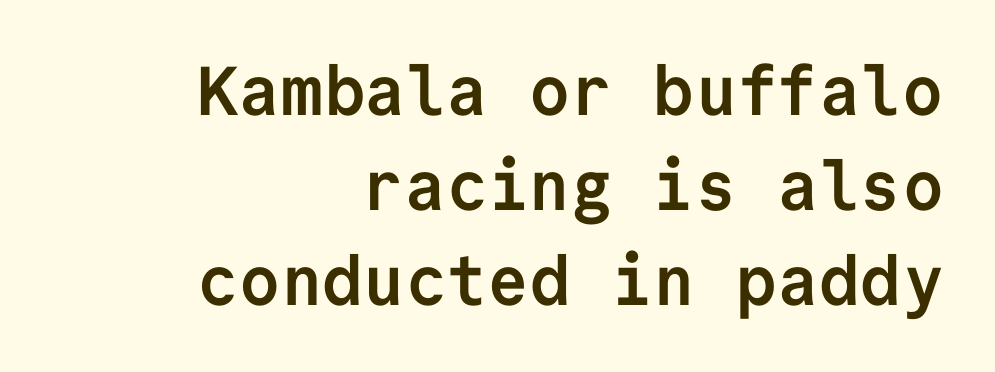
Q: Is the text bold? A: Yes.
Q: Is the text italic (slanted)? A: No, it is upright.
Q: Is the typeface a serif or a sans-serif typeface? A: Sans-serif.
Q: Is the text underlined? A: No.
Q: How is the paragraph aligned? A: Right-aligned.
Q: Is the spacing between letters normal or unusually wide? A: Normal.
Q: Is the spacing between lines tight, normal or loose? A: Normal.
Q: Width (condensed, normal, or wide)? A: Normal.
Q: Stroke contrast? A: Low.
Q: x-height? A: Medium.
Q: Monospaced? A: Yes.
